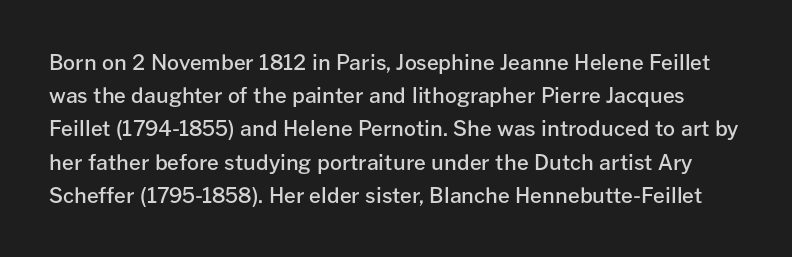
The image shows 21 px text type, upright; set normal line spacing (1.58x), normal letter spacing, not underlined.
